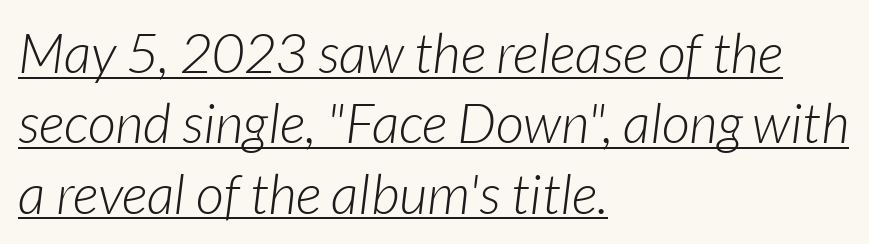
Character widths vary here, with narrow letters taking less room than wide ones. Characters are canted at an angle relative to the baseline's perpendicular. All the whitespace from short lines collects on the right. Leading matches the norm, producing a regular column. Weight class: somewhere from thin through regular.
